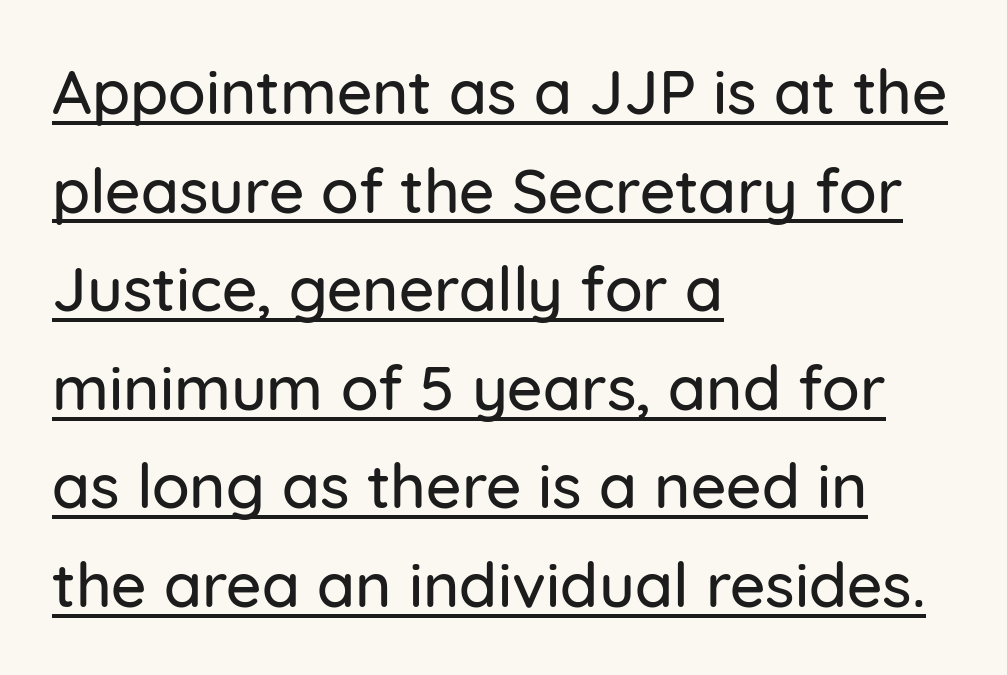
The image shows 62 px sans-serif type, upright; set left-aligned, normal line spacing (1.59x), normal letter spacing, underlined; low stroke contrast and a medium x-height.
